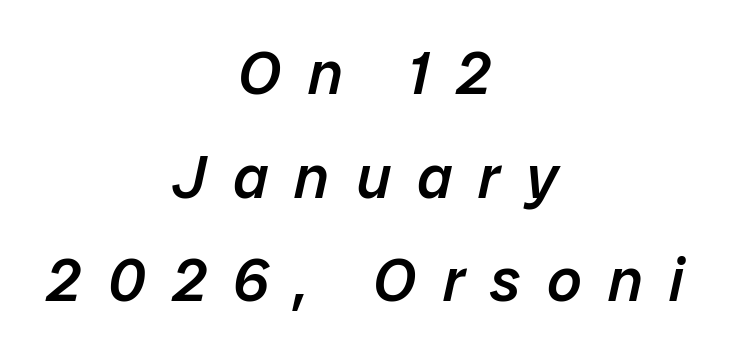
Check under the words: just untouched page. The face used here is proportionally spaced, like ordinary book or web type. The lines sit at an ordinary, default distance from one another. Look at the stroke-to-counter ratio: somewhat heavy, a semibold. This sample uses expanded letter spacing, leaving extra air between glyphs.
